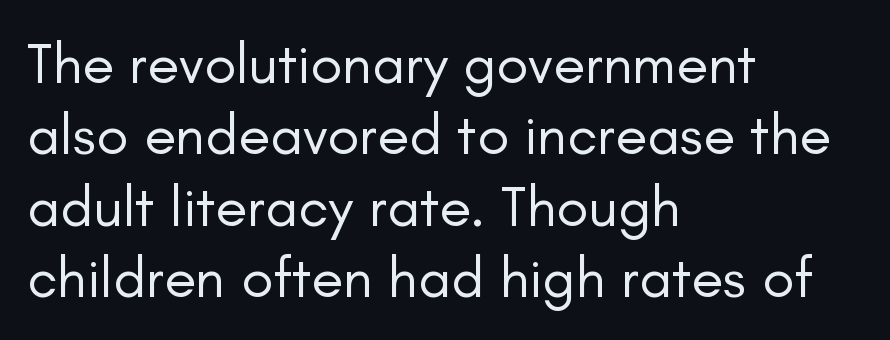
{"serif": "no", "italic": "no", "bold": "no", "weight": "regular", "width": "normal", "stroke_contrast": "low", "x_height": "small", "monospaced": "no", "underline": "no", "align": "left", "line_spacing_ratio": 1.23, "letter_spacing": "normal", "letter_spacing_em": 0.0, "glyph_px": 58}
